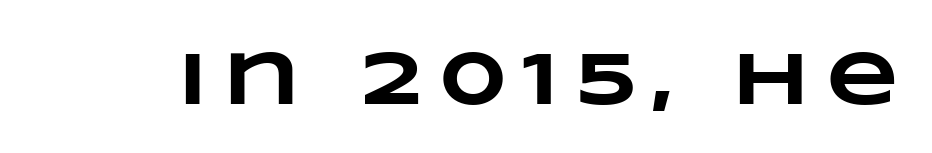
Caption: bold face, heavy strokes. The letterforms stand isolated, each surrounded by extra space. Here the designer chose a conventional face with non-uniform glyph widths. Descenders hang freely into open space.
